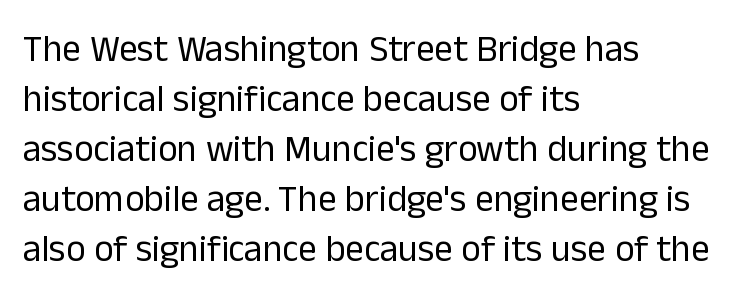
This sample uses plain, unmodified letter spacing. A typesetter would label this face a sans. Any mark beneath the type? The region is blank. Each letter keeps its own natural width here, so spacing adapts to shape.
